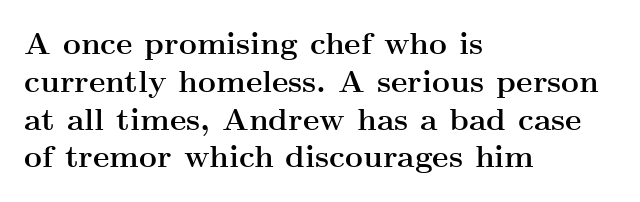
Q: Is the text bold? A: Yes.
Q: Is the text italic (slanted)? A: No, it is upright.
Q: Is the typeface a serif or a sans-serif typeface? A: Serif.
Q: Is the text underlined? A: No.
Q: How is the paragraph aligned? A: Left-aligned.
Q: Is the spacing between letters normal or unusually wide? A: Normal.
Q: Width (condensed, normal, or wide)? A: Wide.
Q: Stroke contrast? A: Medium.
Q: x-height? A: Small.
Q: Monospaced? A: No.
